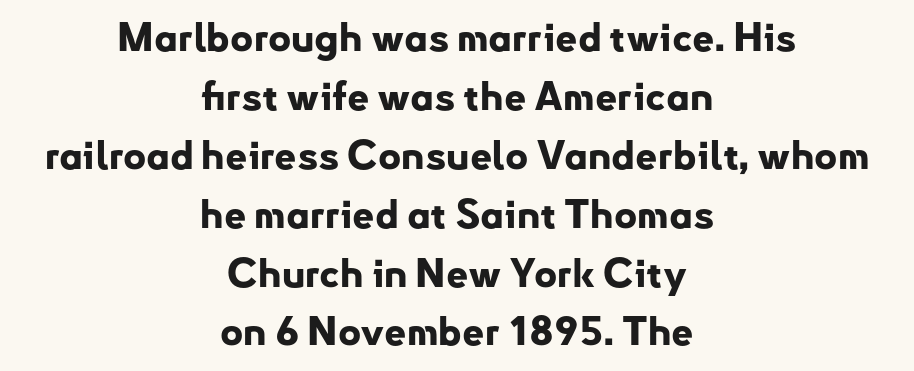
{"serif": "no", "italic": "no", "bold": "yes", "weight": "bold", "width": "normal", "stroke_contrast": "low", "x_height": "small", "monospaced": "no", "underline": "no", "align": "center", "line_spacing": "normal", "line_spacing_ratio": 1.51, "letter_spacing": "normal", "letter_spacing_em": 0.0, "glyph_px": 39}
